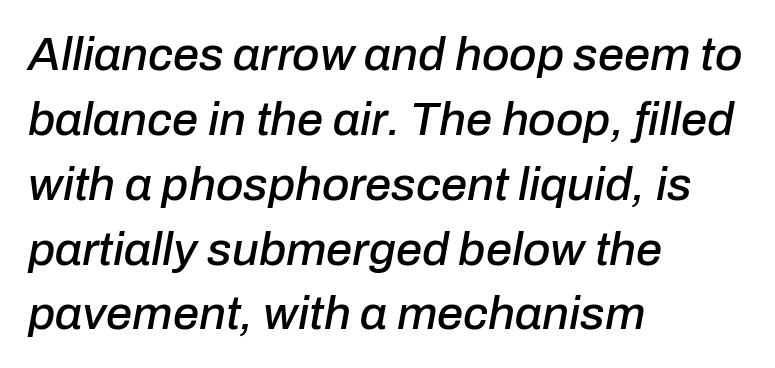
The image shows 47 px text type, italic (leaning right); set left-aligned, normal line spacing (1.38x), normal letter spacing, not underlined; low stroke contrast and a medium x-height.
